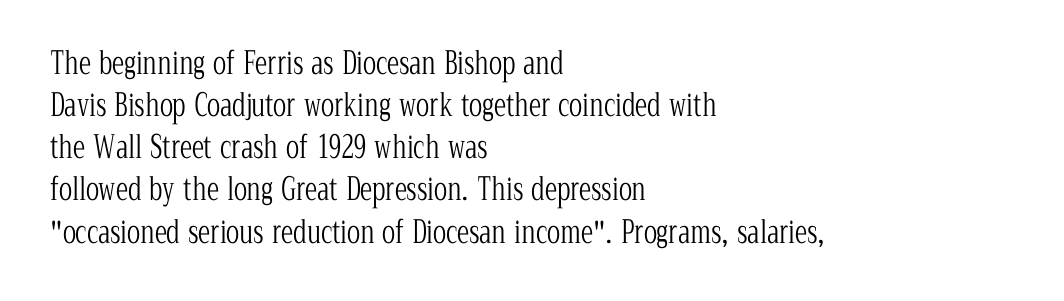
{"serif": "yes", "italic": "no", "bold": "no", "weight": "light", "width": "condensed", "stroke_contrast": "low", "x_height": "medium", "monospaced": "no", "underline": "no", "align": "left", "line_spacing": "normal", "line_spacing_ratio": 1.36, "letter_spacing": "normal", "letter_spacing_em": 0.0, "glyph_px": 31}
